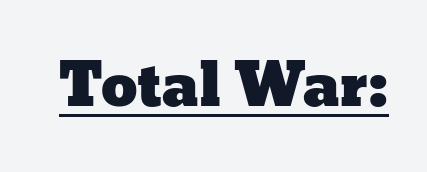
The image shows 58 px wide type, upright; set normal letter spacing, underlined; low stroke contrast and a medium x-height.
